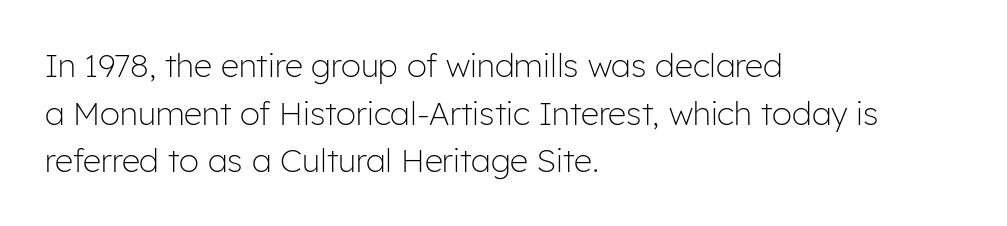
Q: Is the text bold? A: No.
Q: Is the text italic (slanted)? A: No, it is upright.
Q: Is the typeface a serif or a sans-serif typeface? A: Sans-serif.
Q: Is the text underlined? A: No.
Q: How is the paragraph aligned? A: Left-aligned.
Q: Is the spacing between letters normal or unusually wide? A: Normal.
Q: Is the spacing between lines tight, normal or loose? A: Normal.
Q: Width (condensed, normal, or wide)? A: Normal.
Q: Stroke contrast? A: Low.
Q: x-height? A: Medium.
Q: Monospaced? A: No.
